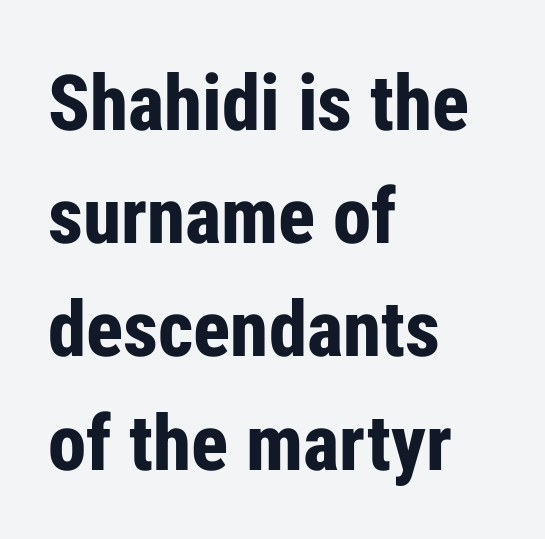
The image shows 77 px bold, condensed sans-serif type, upright; set left-aligned, normal line spacing (1.47x), normal letter spacing, not underlined; low stroke contrast and a medium x-height.
